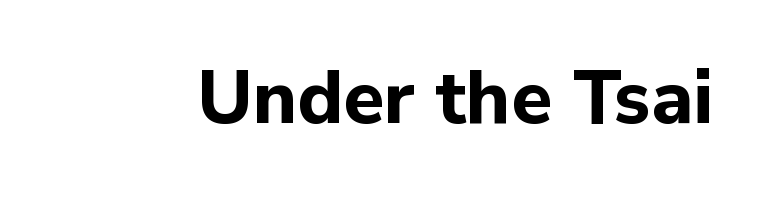
{"serif": "no", "italic": "no", "bold": "yes", "weight": "bold", "width": "normal", "stroke_contrast": "low", "x_height": "medium", "monospaced": "no", "underline": "no", "letter_spacing": "normal", "letter_spacing_em": 0.0, "glyph_px": 75}
